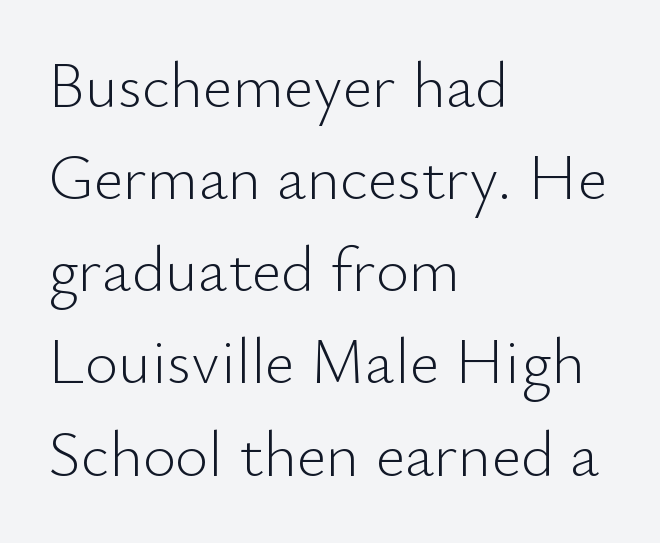
The image shows 64 px light sans-serif type, upright; set left-aligned, normal line spacing (1.44x), normal letter spacing, not underlined; low stroke contrast and a small x-height.
